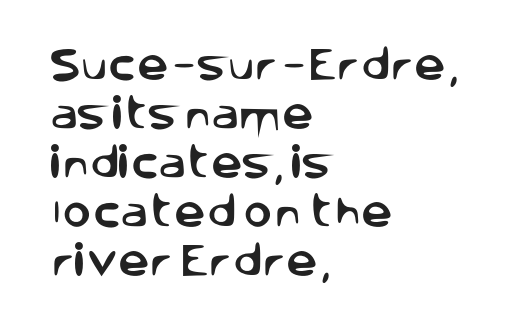
The image shows 35 px sans-serif type, upright; set left-aligned, normal line spacing (1.4x), normal letter spacing, not underlined; low stroke contrast and a large x-height.
